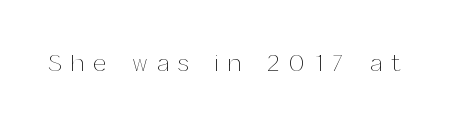
{"italic": "no", "bold": "no", "underline": "no", "letter_spacing": "wide", "letter_spacing_em": 0.41, "glyph_px": 24}
